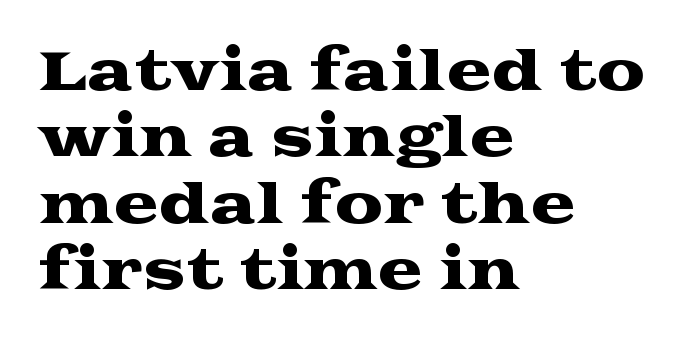
Typeset ragged right — the left edge is the straight one. Tracking value appears to be zero — textbook default spacing. Rule under the text: the space is simply empty. A typesetter would call this proportional, since set widths differ per character. Every stem runs plumb, perpendicular to the baseline. Type style note: has serifs.
